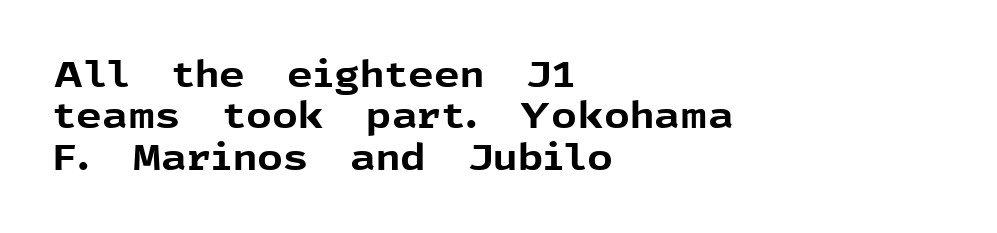
Ascenders rise straight up at ninety degrees. The type is set solid horizontally, with unmodified tracking. Words float on clear page, feet unadorned. Leading: reduced.
